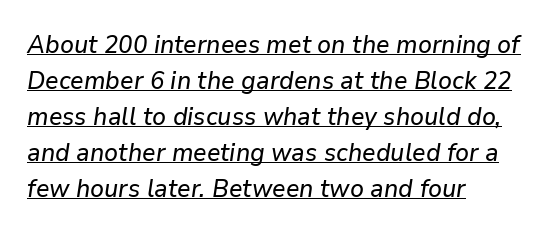
{"italic": "yes", "lean": "right", "slant_degrees": 9, "underline": "yes", "align": "left", "line_spacing": "normal", "line_spacing_ratio": 1.44, "letter_spacing": "normal", "letter_spacing_em": 0.0, "glyph_px": 25}
